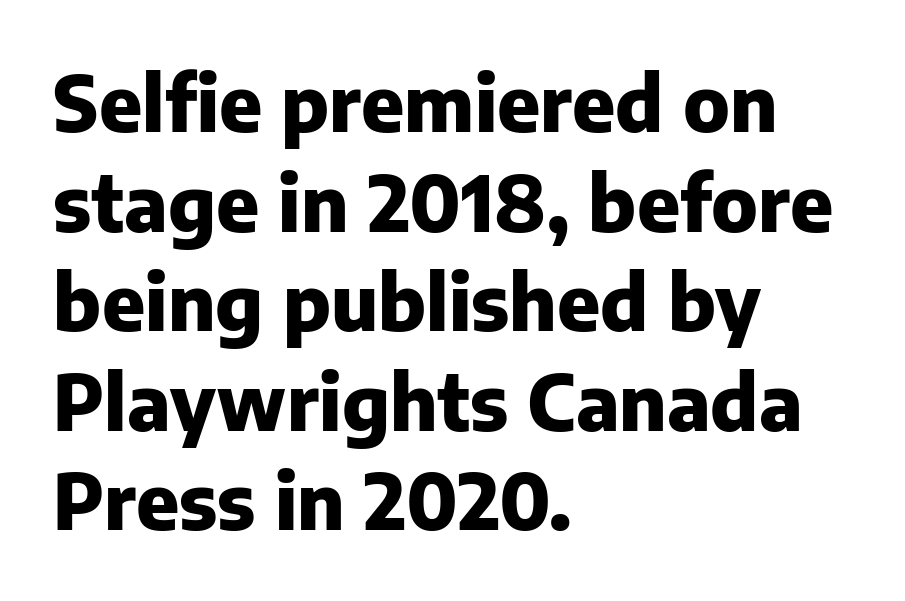
Q: Is the text bold? A: Yes.
Q: Is the text italic (slanted)? A: No, it is upright.
Q: Is the typeface a serif or a sans-serif typeface? A: Sans-serif.
Q: Is the text underlined? A: No.
Q: How is the paragraph aligned? A: Left-aligned.
Q: Is the spacing between letters normal or unusually wide? A: Normal.
Q: Is the spacing between lines tight, normal or loose? A: Normal.
Q: Width (condensed, normal, or wide)? A: Normal.
Q: Stroke contrast? A: Low.
Q: x-height? A: Medium.
Q: Monospaced? A: No.
